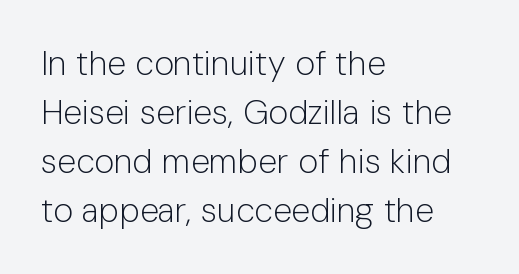
Q: Is the text bold? A: No.
Q: Is the text italic (slanted)? A: No, it is upright.
Q: Is the typeface a serif or a sans-serif typeface? A: Sans-serif.
Q: Is the text underlined? A: No.
Q: How is the paragraph aligned? A: Left-aligned.
Q: Is the spacing between letters normal or unusually wide? A: Normal.
Q: Is the spacing between lines tight, normal or loose? A: Normal.
Q: Width (condensed, normal, or wide)? A: Normal.
Q: Stroke contrast? A: Low.
Q: x-height? A: Medium.
Q: Monospaced? A: No.
